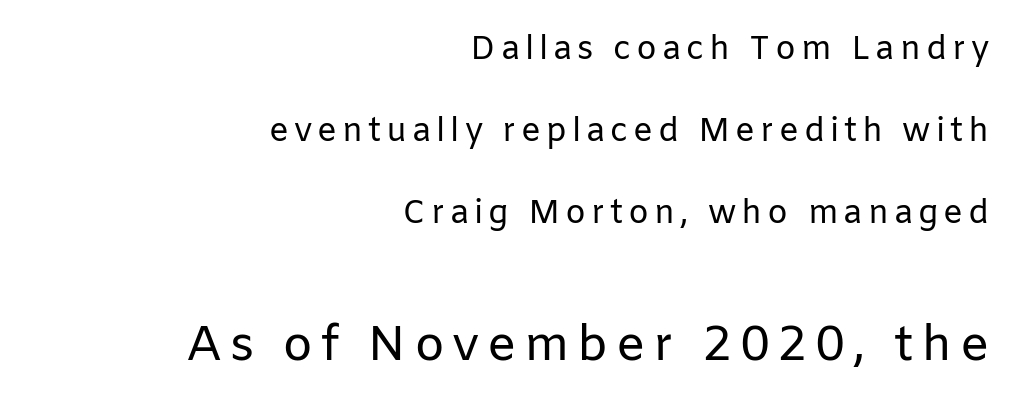
Q: Is the text bold? A: No.
Q: Is the text italic (slanted)? A: No, it is upright.
Q: Is the typeface a serif or a sans-serif typeface? A: Sans-serif.
Q: Is the text underlined? A: No.
Q: How is the paragraph aligned? A: Right-aligned.
Q: Is the spacing between lines tight, normal or loose? A: Loose.
Q: Which block of text is set in a larger size, the first (top) or the second (bottom)? A: The second (bottom) one.
Q: Width (condensed, normal, or wide)? A: Normal.
Q: Stroke contrast? A: Low.
Q: x-height? A: Medium.
Q: Monospaced? A: No.
